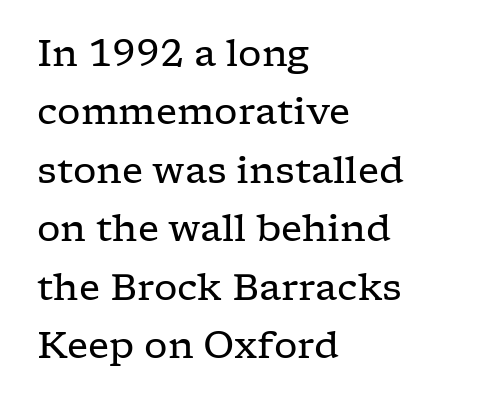
Honestly, the letter spacing is just normal — you wouldn't notice it. The space directly below the letters is spotless. Think of a printed novel: that variable character pitch is what you see here. Counters stay open thanks to moderate or lighter strokes. The characters display serif detailing at their extremities.
